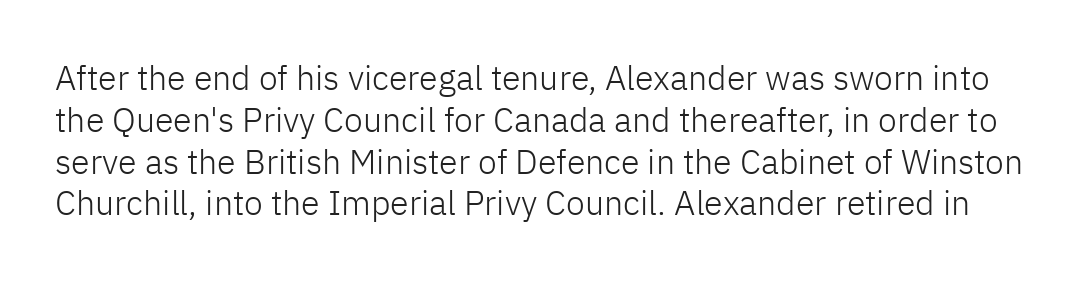
The image shows 34 px light sans-serif type, upright; set line spacing 1.23x, normal letter spacing, not underlined; low stroke contrast and a medium x-height.
